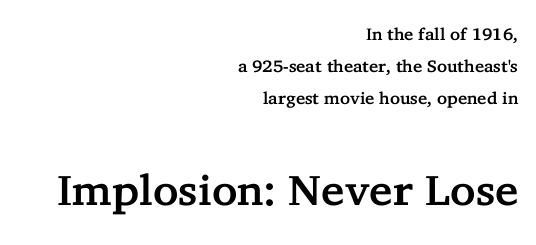
Q: Is the text italic (slanted)? A: No, it is upright.
Q: Is the typeface a serif or a sans-serif typeface? A: Serif.
Q: Is the text underlined? A: No.
Q: How is the paragraph aligned? A: Right-aligned.
Q: Is the spacing between letters normal or unusually wide? A: Normal.
Q: Which block of text is set in a larger size, the first (top) or the second (bottom)? A: The second (bottom) one.
Q: Width (condensed, normal, or wide)? A: Normal.
Q: Stroke contrast? A: Low.
Q: x-height? A: Medium.
Q: Monospaced? A: No.
